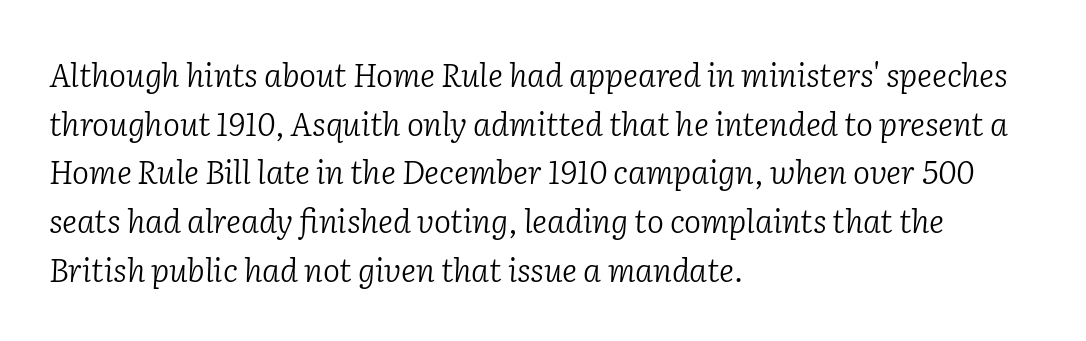
{"serif": "yes", "italic": "yes", "lean": "right", "slant_degrees": 2, "bold": "no", "weight": "light", "width": "normal", "stroke_contrast": "low", "x_height": "medium", "monospaced": "no", "underline": "no", "align": "left", "line_spacing": "normal", "line_spacing_ratio": 1.52, "letter_spacing": "normal", "letter_spacing_em": 0.0, "glyph_px": 32}
